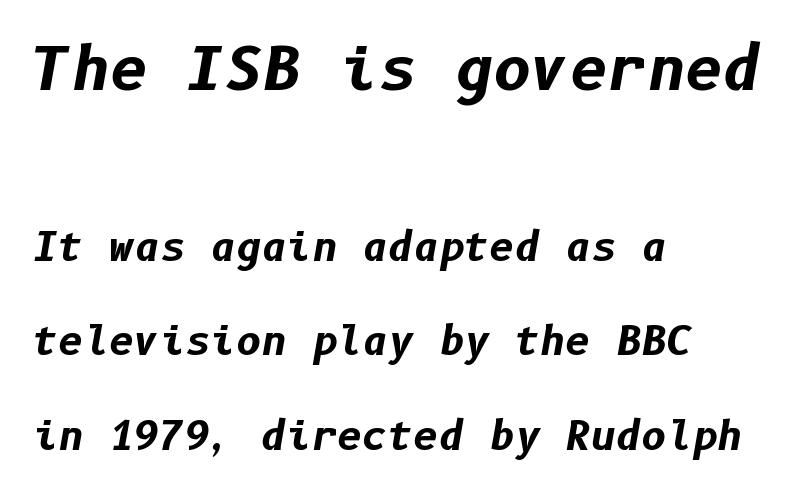
Q: Is the text bold? A: Yes.
Q: Is the text italic (slanted)? A: Yes, it leans right by about 10 degrees.
Q: Is the text underlined? A: No.
Q: How is the paragraph aligned? A: Left-aligned.
Q: Is the spacing between letters normal or unusually wide? A: Normal.
Q: Is the spacing between lines tight, normal or loose? A: Loose.
Q: Which block of text is set in a larger size, the first (top) or the second (bottom)? A: The first (top) one.
Q: Width (condensed, normal, or wide)? A: Normal.
Q: Stroke contrast? A: Low.
Q: x-height? A: Medium.
